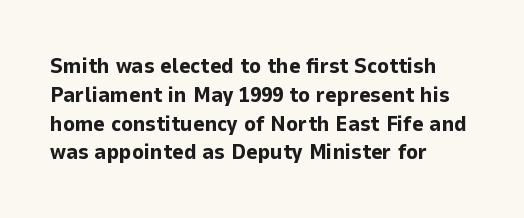
The image shows 22 px bold type, upright; set left-aligned, normal line spacing (1.31x), normal letter spacing, not underlined.
